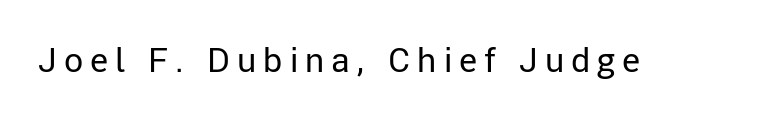
The image shows 34 px regular-weight sans-serif type, upright; set unusually wide letter spacing (+0.21 em), not underlined; low stroke contrast and a medium x-height.
